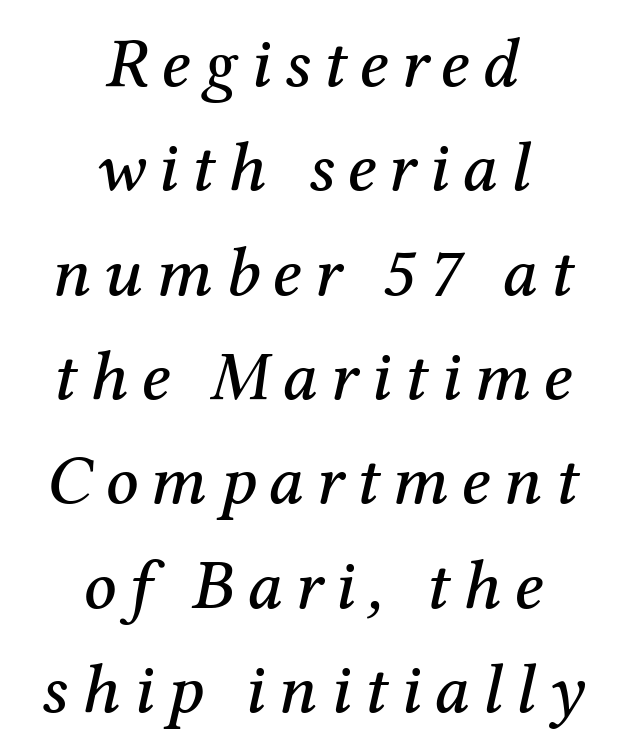
Short and long lines alike share a common midpoint. Clear beneath every line of the passage. Note: serifs present on the glyphs. Rendered with sloped, italic letterforms. The letters advance in unequal steps, a hallmark of proportional type. Vertical spacing — default.
